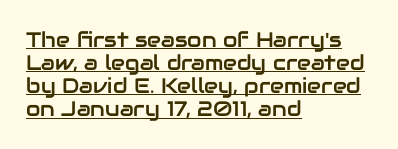
The image shows 21 px text type, upright; set left-aligned, tight line spacing (1.1x), normal letter spacing, underlined.
